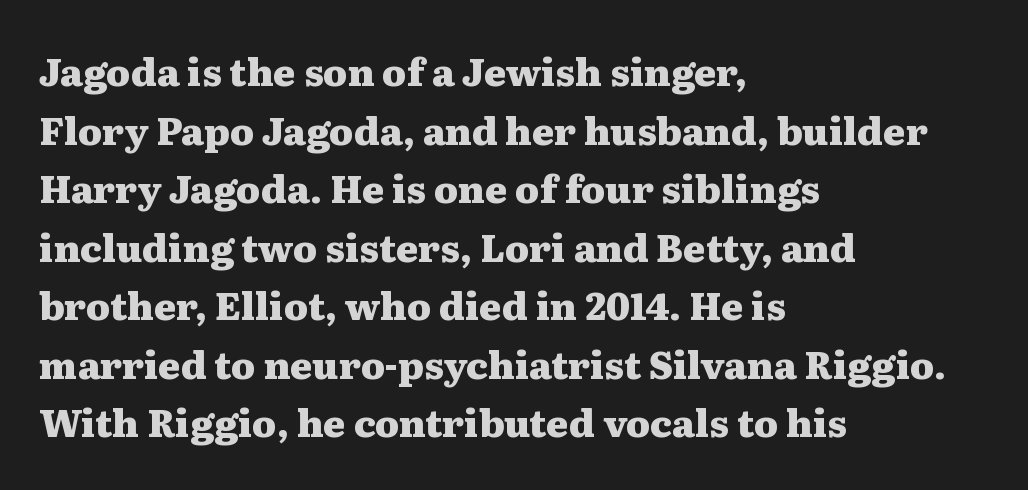
{"serif": "yes", "italic": "no", "bold": "yes", "weight": "heavy", "width": "wide", "stroke_contrast": "medium", "x_height": "medium", "monospaced": "no", "underline": "no", "align": "left", "line_spacing": "normal", "line_spacing_ratio": 1.54, "letter_spacing": "normal", "letter_spacing_em": 0.0, "glyph_px": 38}
